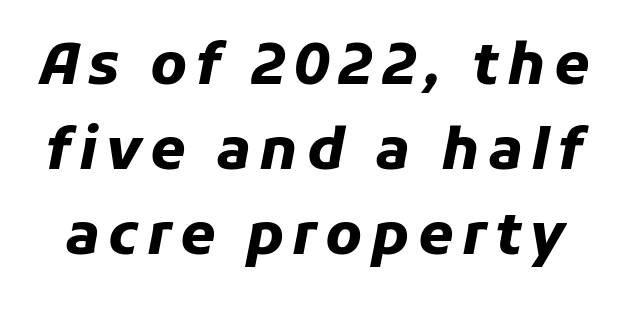
{"italic": "yes", "lean": "right", "slant_degrees": 11, "bold": "yes", "weight": "heavy", "width": "normal", "stroke_contrast": "low", "x_height": "medium", "monospaced": "no", "underline": "no", "line_spacing": "normal", "line_spacing_ratio": 1.49, "glyph_px": 57}
